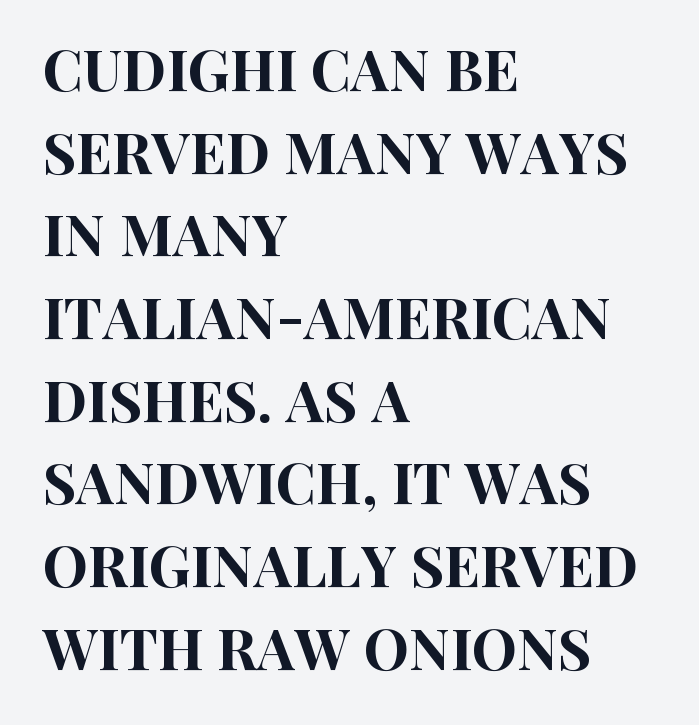
A clean baseline with only descenders dipping below it. Tracking value appears to be zero — textbook default spacing. Observe the absence of serifs on each vertical stroke in this sample. No italicization has been applied; the sample stays upright. Character widths vary here, with narrow letters taking less room than wide ones.
